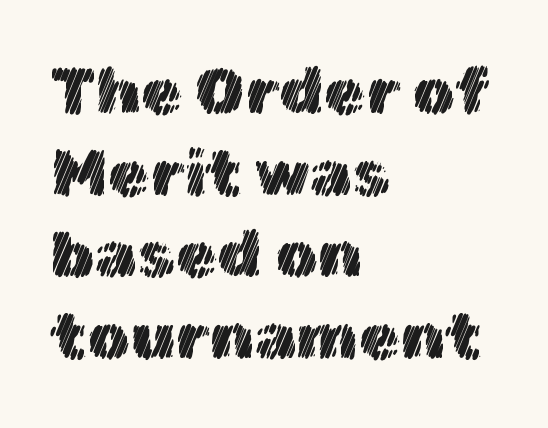
Q: Is the text italic (slanted)? A: No, it is upright.
Q: Is the text underlined? A: No.
Q: How is the paragraph aligned? A: Left-aligned.
Q: Is the spacing between letters normal or unusually wide? A: Normal.
Q: Width (condensed, normal, or wide)? A: Normal.
Q: x-height? A: Medium.
Q: Monospaced? A: No.
